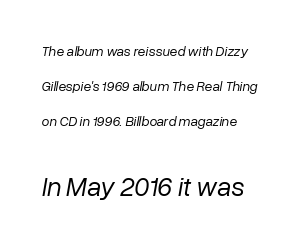
{"italic": "yes", "lean": "right", "slant_degrees": 10, "bold": "no", "underline": "no", "line_spacing": "loose", "line_spacing_ratio": 2.49, "letter_spacing": "normal", "letter_spacing_em": 0.0, "larger_block": "second", "size_ratio": 1.93, "glyph_px": 27}
